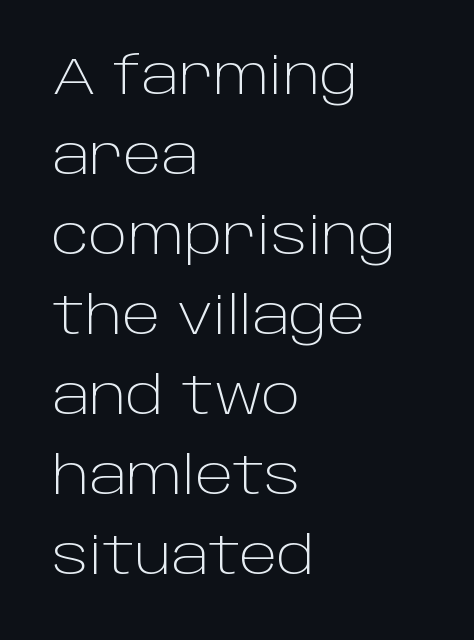
{"serif": "no", "italic": "no", "bold": "no", "weight": "light", "width": "normal", "stroke_contrast": "low", "x_height": "large", "monospaced": "no", "underline": "no", "align": "left", "line_spacing": "normal", "line_spacing_ratio": 1.54, "letter_spacing": "normal", "letter_spacing_em": 0.0, "glyph_px": 52}
